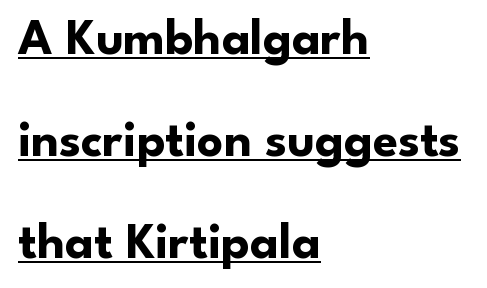
The image shows 51 px bold sans-serif type, upright; set left-aligned, loose line spacing (2.0x), normal letter spacing, underlined; low stroke contrast and a small x-height.
